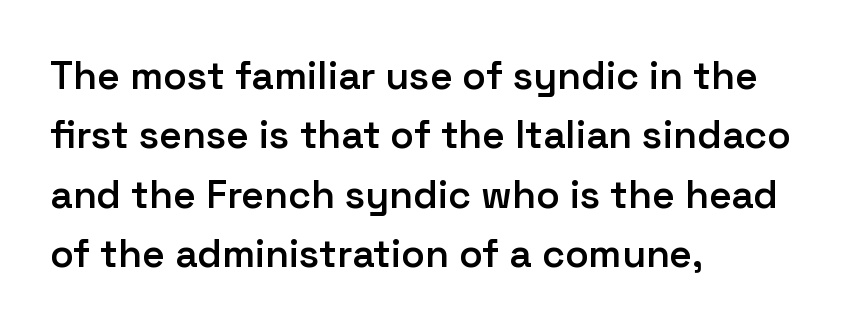
The image shows 39 px semibold sans-serif type, upright; set left-aligned, normal line spacing (1.52x), normal letter spacing, not underlined; low stroke contrast and a medium x-height.
